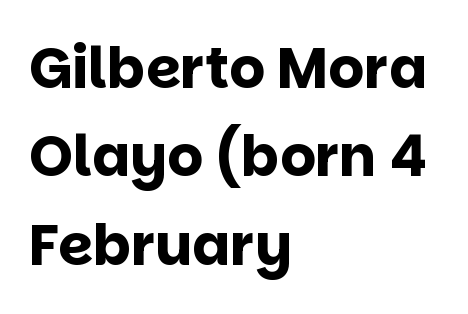
Q: Is the text bold? A: Yes.
Q: Is the text italic (slanted)? A: No, it is upright.
Q: Is the typeface a serif or a sans-serif typeface? A: Sans-serif.
Q: Is the text underlined? A: No.
Q: How is the paragraph aligned? A: Left-aligned.
Q: Is the spacing between letters normal or unusually wide? A: Normal.
Q: Is the spacing between lines tight, normal or loose? A: Normal.
Q: Width (condensed, normal, or wide)? A: Normal.
Q: Stroke contrast? A: Low.
Q: x-height? A: Large.
Q: Monospaced? A: No.
